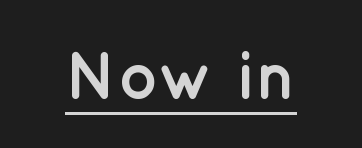
Q: Is the text bold? A: Yes.
Q: Is the text italic (slanted)? A: No, it is upright.
Q: Is the typeface a serif or a sans-serif typeface? A: Sans-serif.
Q: Is the text underlined? A: Yes.
Q: Is the spacing between letters normal or unusually wide? A: Normal.
Q: Width (condensed, normal, or wide)? A: Normal.
Q: Stroke contrast? A: Low.
Q: x-height? A: Medium.
Q: Monospaced? A: No.
